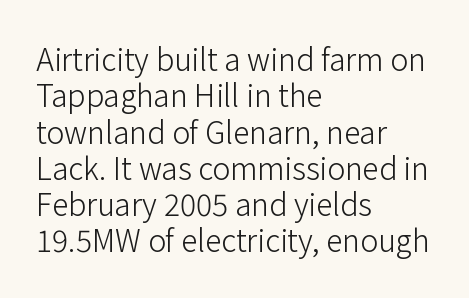
The font family rendered here belongs to the sans-serif group. Rule under the text: the space is simply empty. Think of a printed novel: that variable character pitch is what you see here. Is the block centered? No — it sits flush against the left margin. Compared with typical body copy, the letter spacing here is the same.
